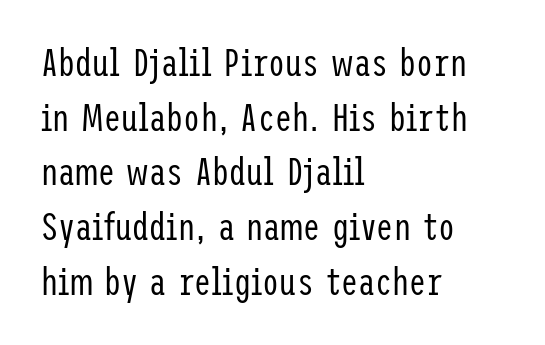
{"serif": "no", "italic": "no", "bold": "no", "weight": "regular", "width": "condensed", "stroke_contrast": "low", "x_height": "medium", "underline": "no", "align": "left", "line_spacing": "normal", "line_spacing_ratio": 1.44, "letter_spacing": "normal", "letter_spacing_em": 0.0, "glyph_px": 38}
